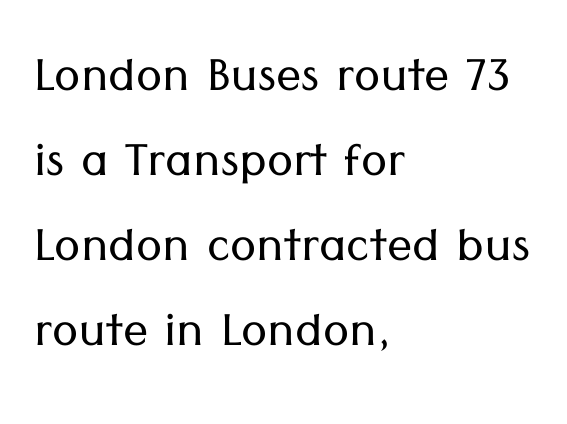
The image shows 63 px light sans-serif type, upright; set left-aligned, normal line spacing (1.35x), normal letter spacing, not underlined; low stroke contrast and a medium x-height.
